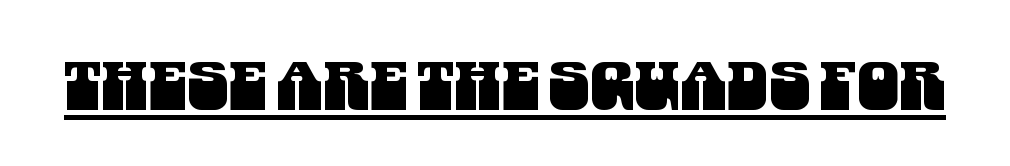
Q: Is the typeface a serif or a sans-serif typeface? A: Sans-serif.
Q: Is the text underlined? A: Yes.
Q: Is the spacing between letters normal or unusually wide? A: Normal.
Q: Width (condensed, normal, or wide)? A: Condensed.
Q: Stroke contrast? A: Medium.
Q: x-height? A: Large.
Q: Monospaced? A: No.
